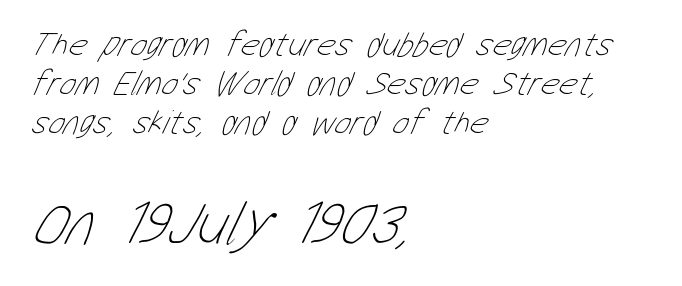
How are the letters spaced? Ordinarily, with no added tracking. Spacing verdict: proportional, widths tailored to each character. On a weight scale, this lands at 450 or below. Descenders are the only things crossing below the line.
